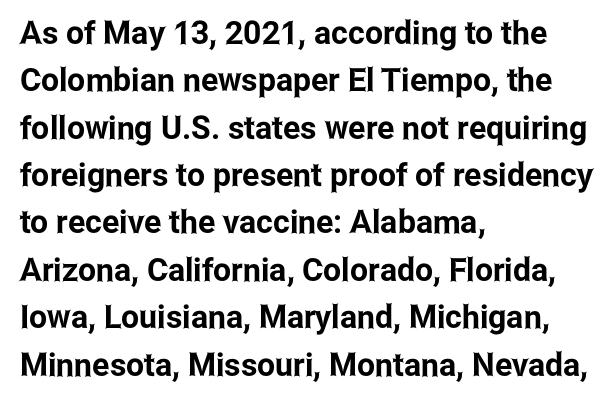
Q: Is the text italic (slanted)? A: No, it is upright.
Q: Is the typeface a serif or a sans-serif typeface? A: Sans-serif.
Q: Is the text underlined? A: No.
Q: How is the paragraph aligned? A: Left-aligned.
Q: Is the spacing between letters normal or unusually wide? A: Normal.
Q: Is the spacing between lines tight, normal or loose? A: Normal.
Q: Width (condensed, normal, or wide)? A: Condensed.
Q: Stroke contrast? A: Low.
Q: x-height? A: Medium.
Q: Monospaced? A: No.
